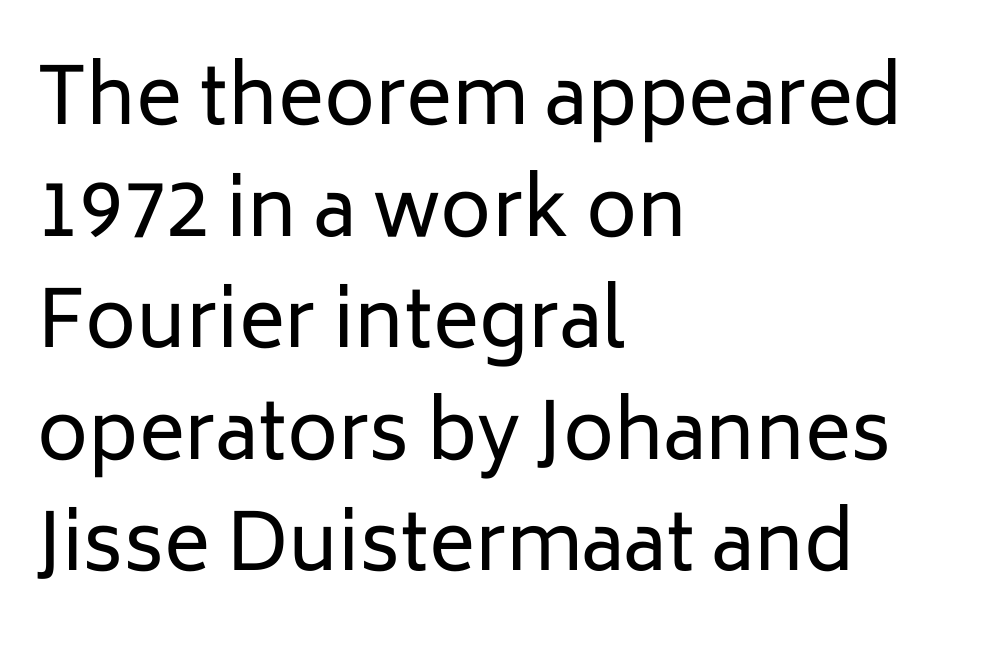
Clear beneath every line of the passage. The lines are quadded left. The typography opts for an upright posture over an oblique one. Type style note: lacks serifs. Honestly, the letter spacing is just normal — you wouldn't notice it. Proportional: the letters do not fall into vertical columns.
